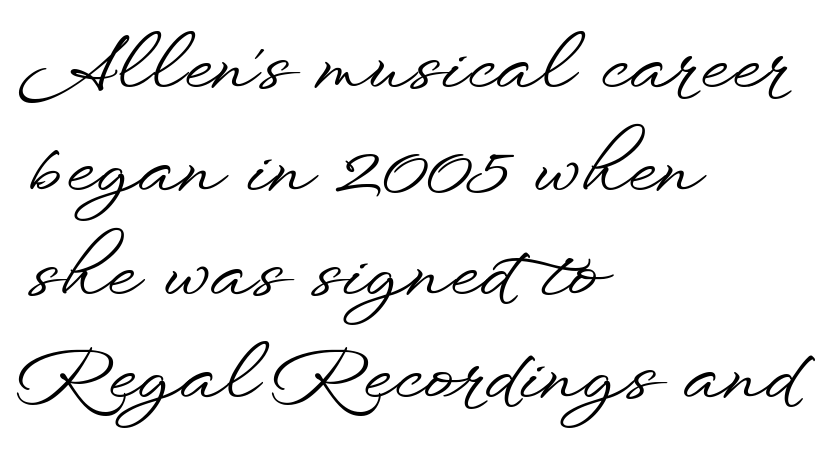
Spacing verdict: proportional, widths tailored to each character. You could call the tracking neutral — neither tight nor loose. Check the space under the baseline: it is left empty. A typesetter would label this face a sans.
